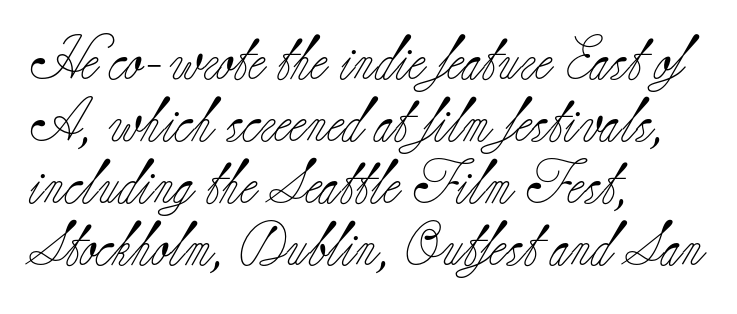
{"serif": "yes", "bold": "no", "weight": "light", "width": "normal", "stroke_contrast": "low", "x_height": "small", "monospaced": "no", "underline": "no", "align": "left", "line_spacing": "normal", "line_spacing_ratio": 1.41, "letter_spacing": "normal", "letter_spacing_em": 0.0, "glyph_px": 44}
